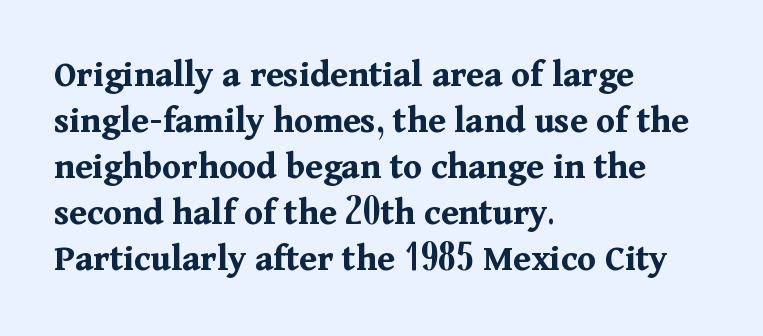
The image shows 38 px bold serif type, upright; set left-aligned, line spacing 1.21x, normal letter spacing, not underlined; medium stroke contrast and a medium x-height.
